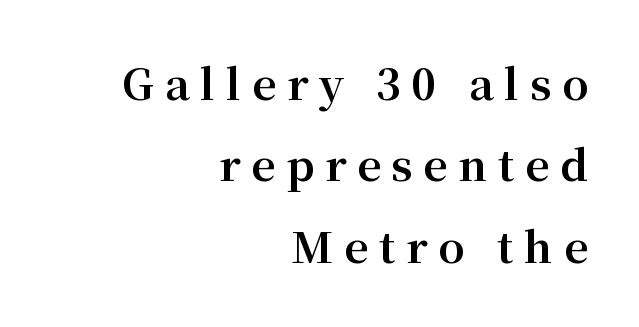
The image shows 42 px bold serif type, upright; set right-aligned, loose line spacing (1.94x), unusually wide letter spacing (+0.26 em), not underlined; medium stroke contrast and a medium x-height.
